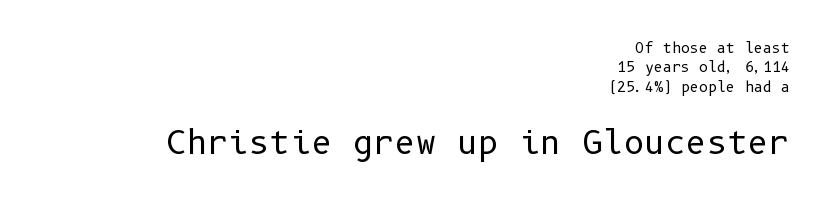
Q: Is the text bold? A: No.
Q: Is the text italic (slanted)? A: No, it is upright.
Q: Is the typeface a serif or a sans-serif typeface? A: Sans-serif.
Q: Is the text underlined? A: No.
Q: How is the paragraph aligned? A: Right-aligned.
Q: Is the spacing between letters normal or unusually wide? A: Normal.
Q: Is the spacing between lines tight, normal or loose? A: Normal.
Q: Which block of text is set in a larger size, the first (top) or the second (bottom)? A: The second (bottom) one.
Q: Width (condensed, normal, or wide)? A: Normal.
Q: Stroke contrast? A: Low.
Q: x-height? A: Medium.
